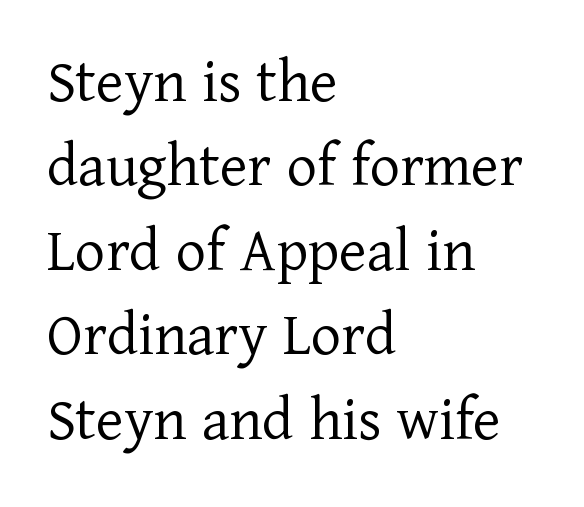
Q: Is the text bold? A: No.
Q: Is the text italic (slanted)? A: No, it is upright.
Q: Is the typeface a serif or a sans-serif typeface? A: Serif.
Q: Is the text underlined? A: No.
Q: How is the paragraph aligned? A: Left-aligned.
Q: Is the spacing between letters normal or unusually wide? A: Normal.
Q: Is the spacing between lines tight, normal or loose? A: Normal.
Q: Width (condensed, normal, or wide)? A: Normal.
Q: Stroke contrast? A: Low.
Q: x-height? A: Medium.
Q: Monospaced? A: No.
